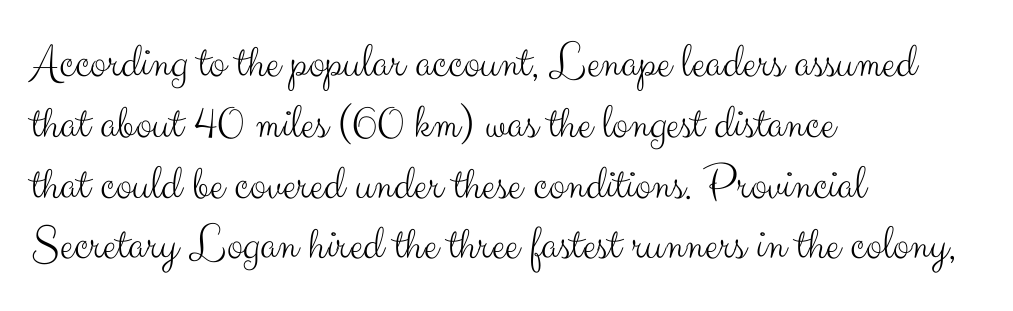
{"serif": "no", "bold": "no", "weight": "light", "width": "normal", "stroke_contrast": "medium", "x_height": "small", "monospaced": "no", "underline": "no", "align": "left", "line_spacing_ratio": 1.24, "letter_spacing": "normal", "letter_spacing_em": 0.0, "glyph_px": 49}
